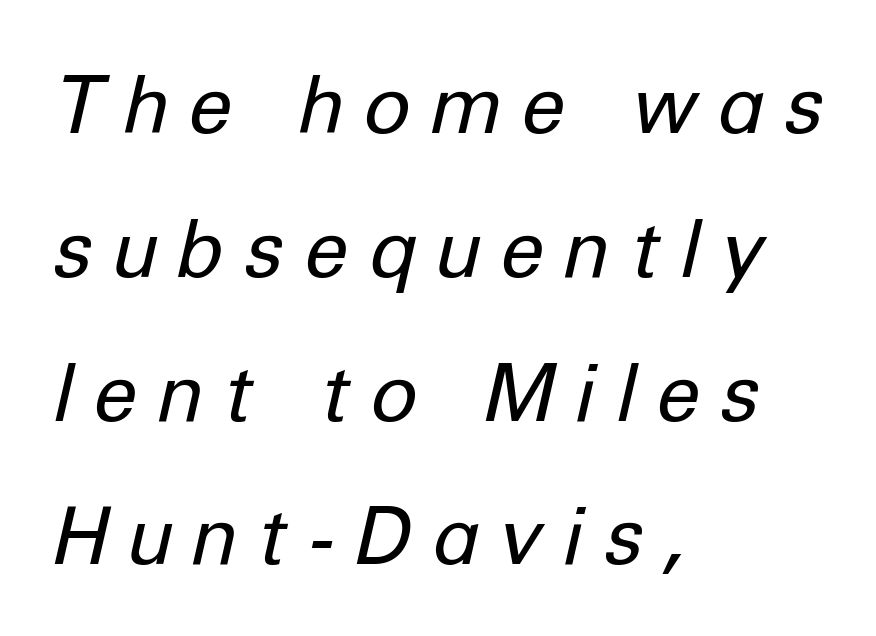
Q: Is the text bold? A: No.
Q: Is the text italic (slanted)? A: Yes, it leans right by about 12 degrees.
Q: Is the text underlined? A: No.
Q: How is the paragraph aligned? A: Left-aligned.
Q: Is the spacing between letters normal or unusually wide? A: Unusually wide.
Q: Width (condensed, normal, or wide)? A: Normal.
Q: Stroke contrast? A: Low.
Q: x-height? A: Medium.
Q: Monospaced? A: No.
